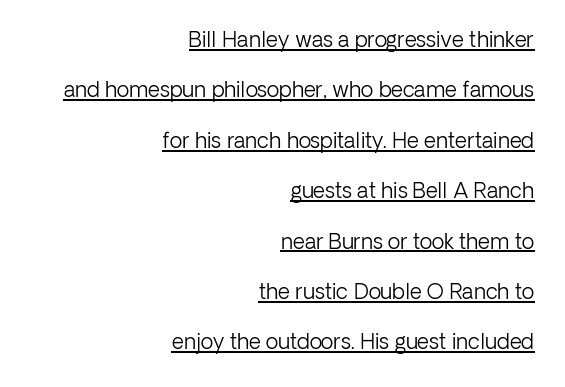
The image shows 21 px text type, upright; set right-aligned, loose line spacing (2.4x), normal letter spacing, underlined.
